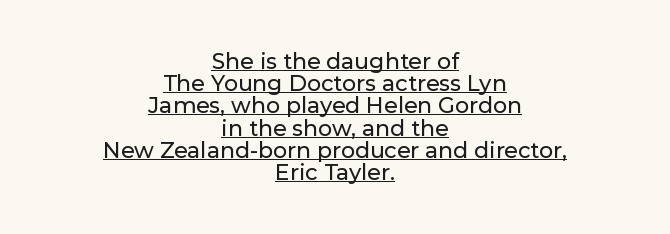
Where is the straight margin? There isn't one; the lines are centered. Ordinary non-slanted type is in use. The letters sit at their default tracking, neither squeezed nor spread. Is there much room between lines? No — they nearly touch.
